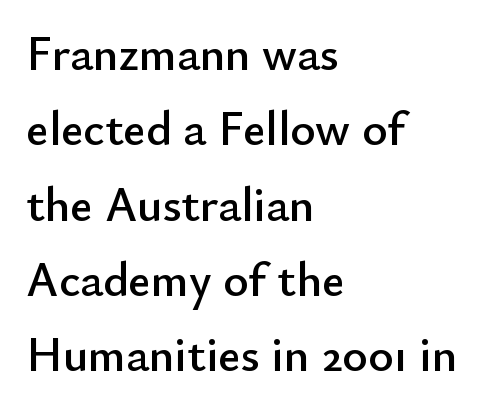
The image shows 48 px sans-serif type, upright; set left-aligned, normal line spacing (1.57x), normal letter spacing, not underlined; low stroke contrast and a small x-height.
